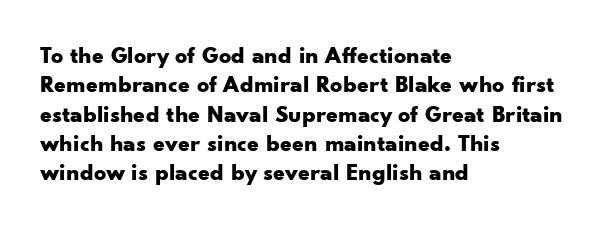
{"italic": "no", "bold": "yes", "underline": "no", "align": "left", "line_spacing_ratio": 1.22, "letter_spacing": "normal", "letter_spacing_em": 0.0, "glyph_px": 24}
